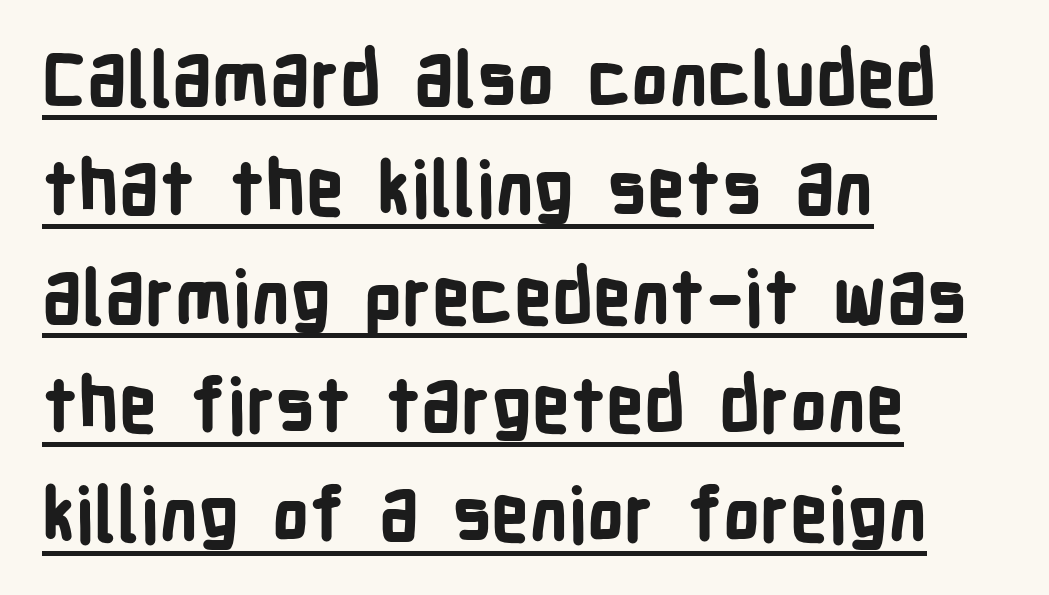
Q: Is the text bold? A: Yes.
Q: Is the text italic (slanted)? A: No, it is upright.
Q: Is the typeface a serif or a sans-serif typeface? A: Sans-serif.
Q: Is the text underlined? A: Yes.
Q: How is the paragraph aligned? A: Left-aligned.
Q: Is the spacing between letters normal or unusually wide? A: Normal.
Q: Is the spacing between lines tight, normal or loose? A: Normal.
Q: Width (condensed, normal, or wide)? A: Condensed.
Q: Stroke contrast? A: Low.
Q: x-height? A: Medium.
Q: Monospaced? A: No.
